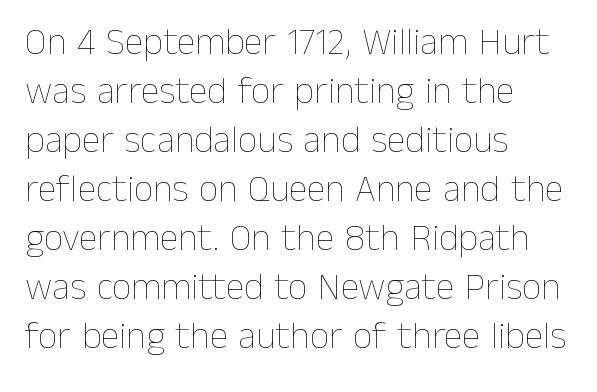
Q: Is the text bold? A: No.
Q: Is the text italic (slanted)? A: No, it is upright.
Q: Is the text underlined? A: No.
Q: How is the paragraph aligned? A: Left-aligned.
Q: Is the spacing between letters normal or unusually wide? A: Normal.
Q: Is the spacing between lines tight, normal or loose? A: Normal.
Q: Width (condensed, normal, or wide)? A: Normal.
Q: Stroke contrast? A: Low.
Q: x-height? A: Medium.
Q: Monospaced? A: No.
